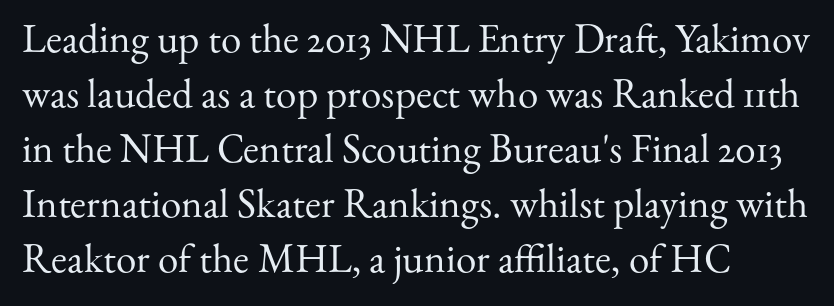
The image shows 41 px regular-weight serif type, upright; set left-aligned, normal line spacing (1.34x), normal letter spacing, not underlined; medium stroke contrast and a small x-height.
